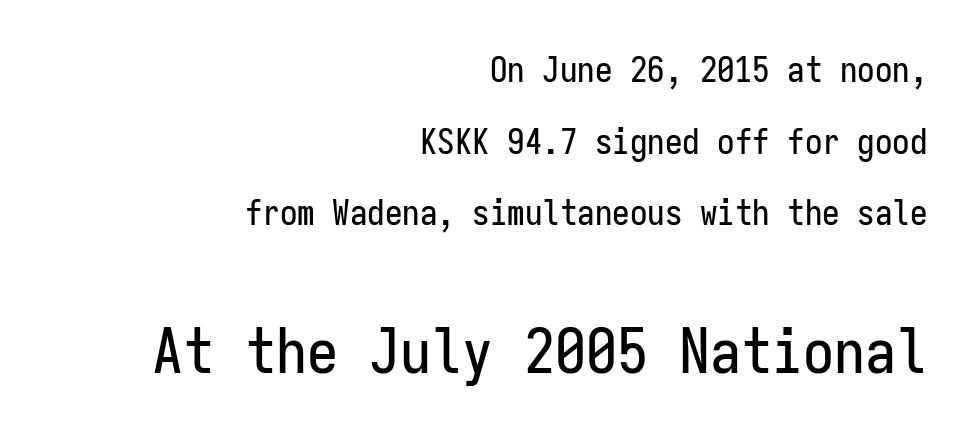
Honestly, the rows look like they've been pulled way apart. Underline: absent. Note the uniform advance width — an 'i' takes as much space as an 'm'. Horizontal alignment here is rightward, an uncommon choice for prose.
